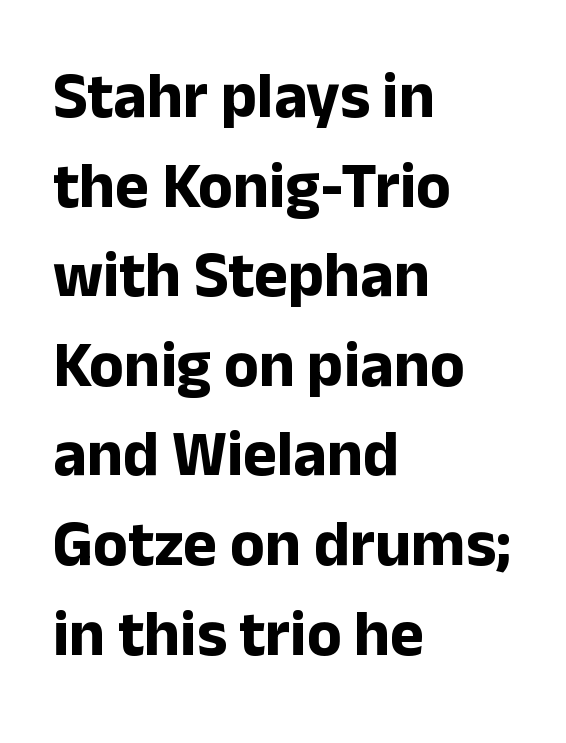
The image shows 64 px bold sans-serif type, upright; set left-aligned, normal line spacing (1.4x), normal letter spacing, not underlined; low stroke contrast and a medium x-height.
